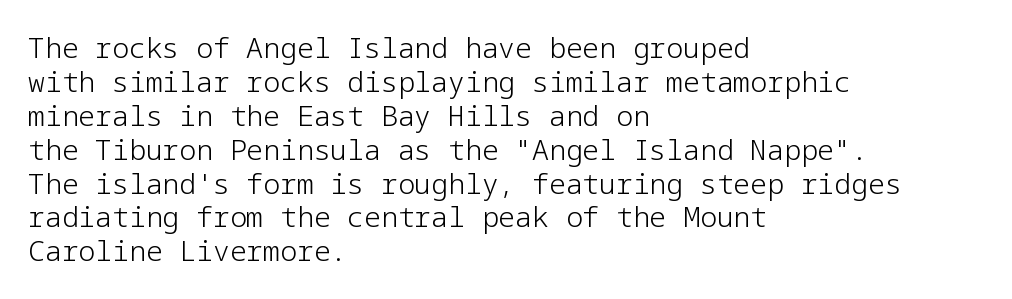
{"serif": "no", "italic": "no", "bold": "no", "weight": "light", "width": "normal", "stroke_contrast": "low", "x_height": "medium", "underline": "no", "align": "left", "line_spacing_ratio": 1.21, "letter_spacing": "normal", "letter_spacing_em": 0.0, "glyph_px": 28}
